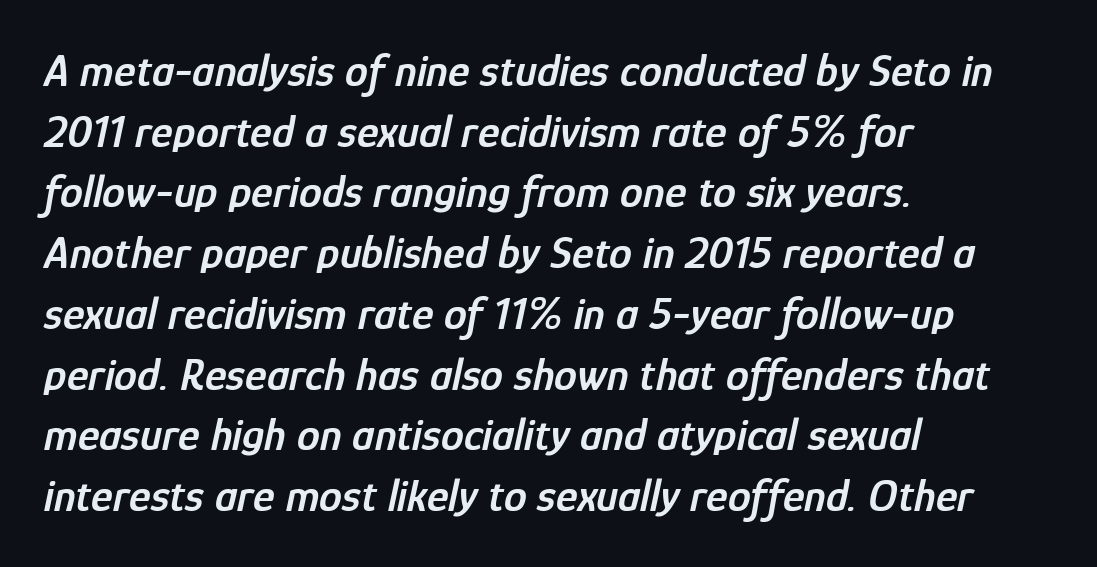
Q: Is the text bold? A: Semi-bold.
Q: Is the text italic (slanted)? A: Yes, it leans right by about 12 degrees.
Q: Is the text underlined? A: No.
Q: How is the paragraph aligned? A: Left-aligned.
Q: Is the spacing between letters normal or unusually wide? A: Normal.
Q: Is the spacing between lines tight, normal or loose? A: Normal.
Q: Width (condensed, normal, or wide)? A: Condensed.
Q: Stroke contrast? A: Low.
Q: x-height? A: Medium.
Q: Monospaced? A: No.
